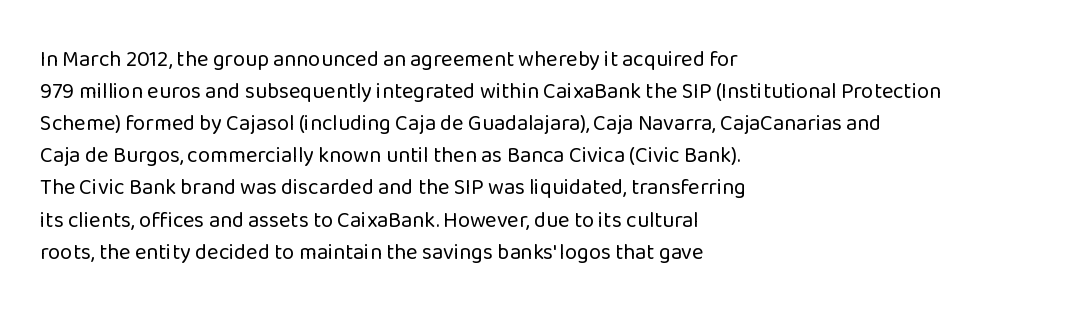
{"italic": "no", "bold": "no", "underline": "no", "align": "left", "line_spacing": "normal", "line_spacing_ratio": 1.46, "letter_spacing": "normal", "letter_spacing_em": 0.0, "glyph_px": 22}
